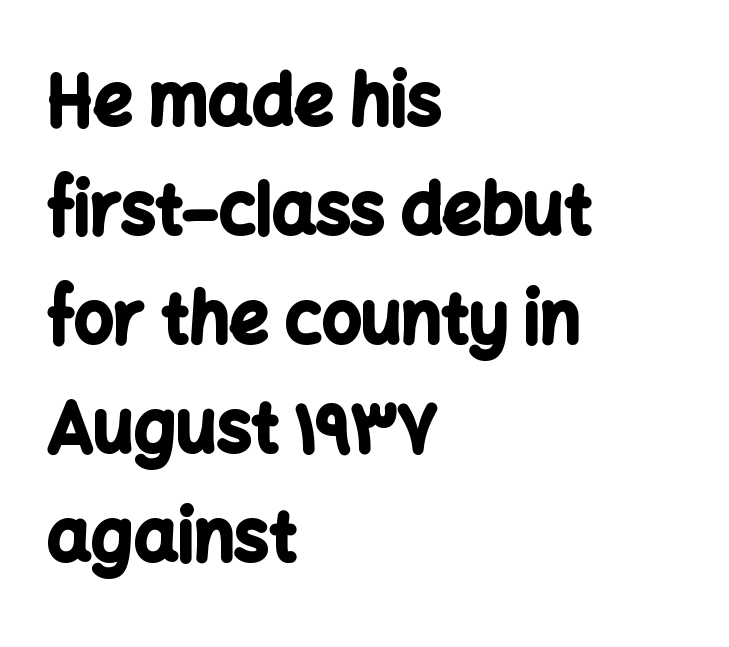
{"serif": "no", "italic": "no", "bold": "yes", "weight": "bold", "width": "normal", "stroke_contrast": "low", "x_height": "medium", "monospaced": "no", "underline": "no", "align": "left", "line_spacing": "normal", "line_spacing_ratio": 1.58, "letter_spacing": "normal", "letter_spacing_em": 0.0, "glyph_px": 69}
